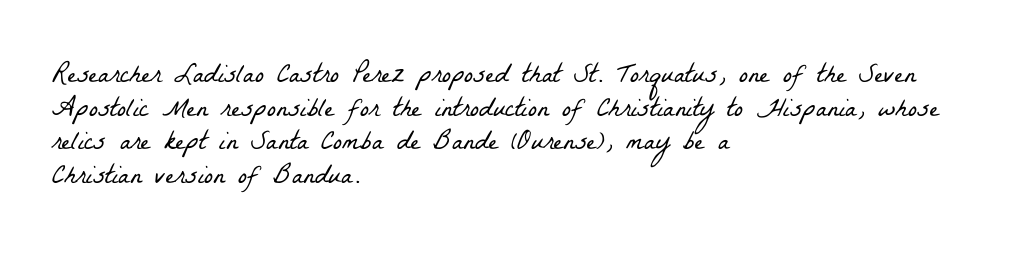
{"bold": "no", "underline": "no", "align": "left", "line_spacing": "normal", "line_spacing_ratio": 1.25, "letter_spacing": "normal", "letter_spacing_em": 0.0, "glyph_px": 27}
